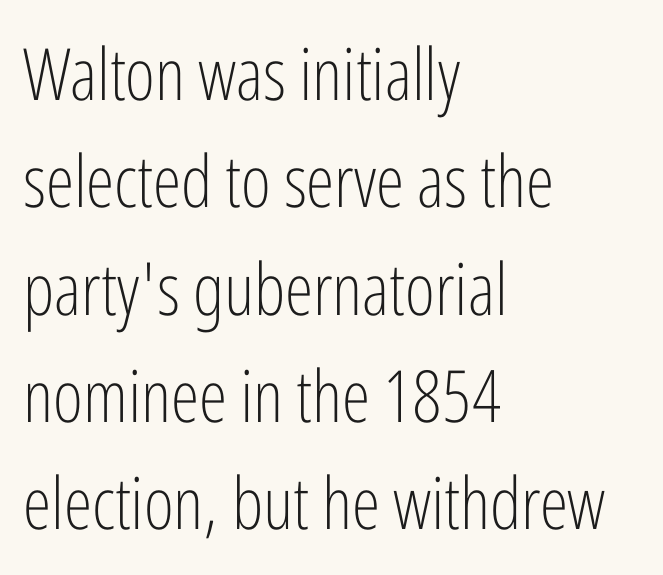
{"serif": "no", "italic": "no", "bold": "no", "weight": "light", "width": "condensed", "stroke_contrast": "low", "x_height": "medium", "monospaced": "no", "underline": "no", "align": "left", "line_spacing": "normal", "line_spacing_ratio": 1.49, "letter_spacing": "normal", "letter_spacing_em": 0.0, "glyph_px": 72}
